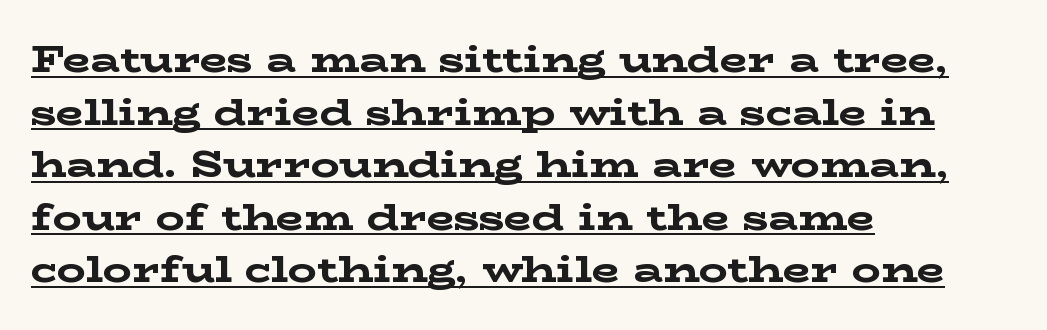
The image shows 36 px bold, wide serif type, upright; set left-aligned, normal line spacing (1.46x), normal letter spacing, underlined; low stroke contrast and a medium x-height.
